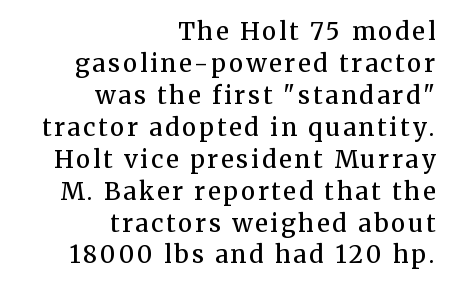
Q: Is the text bold? A: Semi-bold.
Q: Is the text italic (slanted)? A: No, it is upright.
Q: Is the text underlined? A: No.
Q: How is the paragraph aligned? A: Right-aligned.
Q: Is the spacing between lines tight, normal or loose? A: Normal.
